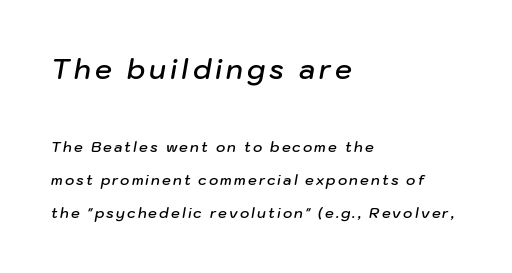
The image shows 27 px text type, italic (leaning right); set left-aligned, loose line spacing (2.37x), not underlined; the first (top) block is 1.93x larger.
